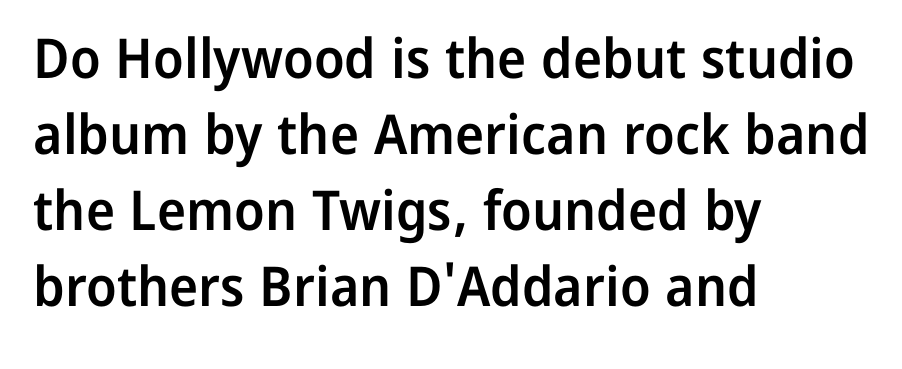
Q: Is the text bold? A: Semi-bold.
Q: Is the text italic (slanted)? A: No, it is upright.
Q: Is the typeface a serif or a sans-serif typeface? A: Sans-serif.
Q: Is the text underlined? A: No.
Q: How is the paragraph aligned? A: Left-aligned.
Q: Is the spacing between letters normal or unusually wide? A: Normal.
Q: Is the spacing between lines tight, normal or loose? A: Normal.
Q: Width (condensed, normal, or wide)? A: Normal.
Q: Stroke contrast? A: Low.
Q: x-height? A: Medium.
Q: Monospaced? A: No.
